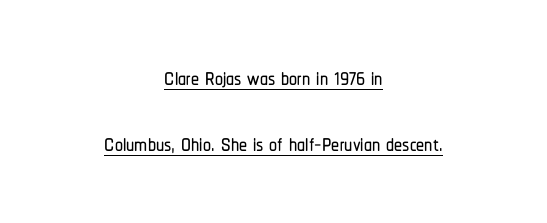
The image shows 32 px condensed sans-serif type, upright; set centered, loose line spacing (2.05x), normal letter spacing, underlined; low stroke contrast and a medium x-height.
